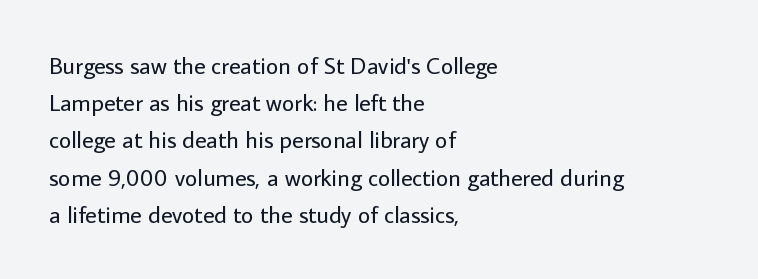
Q: Is the text bold? A: No.
Q: Is the text italic (slanted)? A: No, it is upright.
Q: Is the text underlined? A: No.
Q: How is the paragraph aligned? A: Left-aligned.
Q: Is the spacing between letters normal or unusually wide? A: Normal.
Q: Is the spacing between lines tight, normal or loose? A: Normal.
